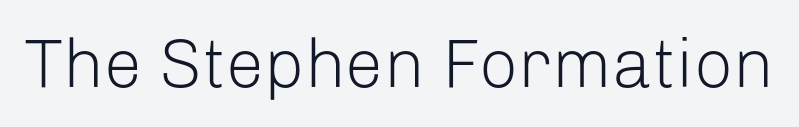
{"serif": "no", "italic": "no", "bold": "no", "weight": "light", "width": "normal", "stroke_contrast": "low", "x_height": "medium", "monospaced": "no", "underline": "no", "letter_spacing": "normal", "letter_spacing_em": 0.0, "glyph_px": 69}
